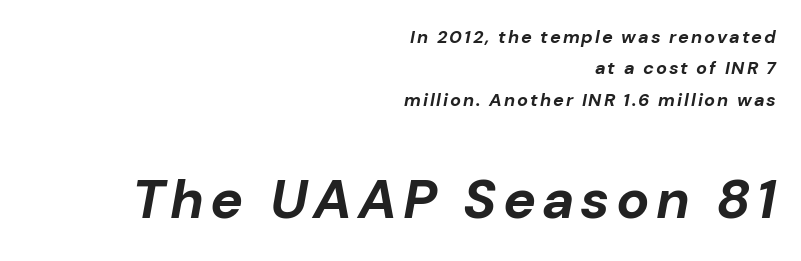
Q: Is the text bold? A: Yes.
Q: Is the text italic (slanted)? A: Yes, it leans right by about 10 degrees.
Q: Is the text underlined? A: No.
Q: How is the paragraph aligned? A: Right-aligned.
Q: Which block of text is set in a larger size, the first (top) or the second (bottom)? A: The second (bottom) one.
Q: Width (condensed, normal, or wide)? A: Normal.
Q: Stroke contrast? A: Low.
Q: x-height? A: Medium.
Q: Monospaced? A: No.
